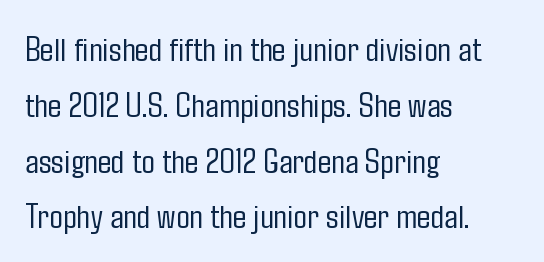
The image shows 36 px light, condensed sans-serif type, upright; set left-aligned, normal line spacing (1.55x), normal letter spacing, not underlined; low stroke contrast and a medium x-height.
